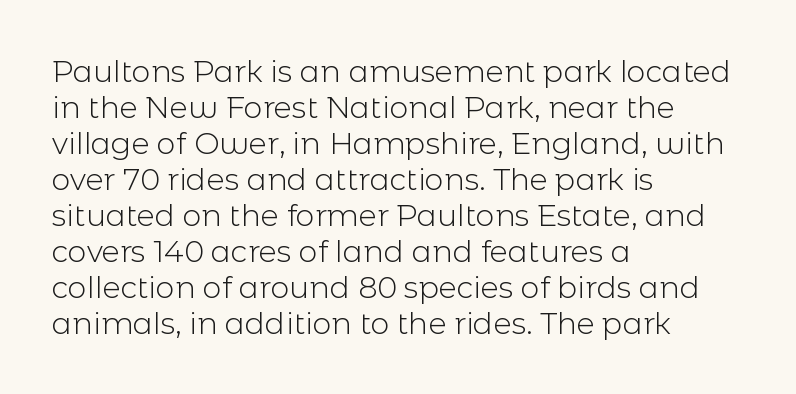
Q: Is the text bold? A: No.
Q: Is the text italic (slanted)? A: No, it is upright.
Q: Is the typeface a serif or a sans-serif typeface? A: Sans-serif.
Q: Is the text underlined? A: No.
Q: How is the paragraph aligned? A: Left-aligned.
Q: Is the spacing between letters normal or unusually wide? A: Normal.
Q: Width (condensed, normal, or wide)? A: Normal.
Q: x-height? A: Medium.
Q: Monospaced? A: No.
